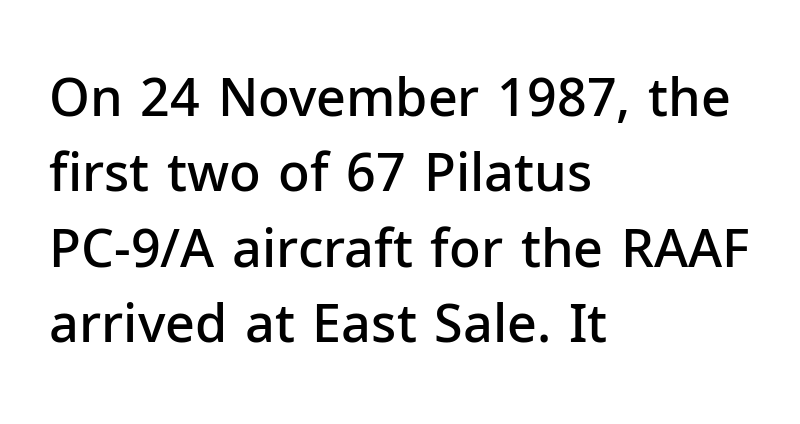
Q: Is the text bold? A: Semi-bold.
Q: Is the text italic (slanted)? A: No, it is upright.
Q: Is the typeface a serif or a sans-serif typeface? A: Sans-serif.
Q: Is the text underlined? A: No.
Q: How is the paragraph aligned? A: Left-aligned.
Q: Is the spacing between letters normal or unusually wide? A: Normal.
Q: Is the spacing between lines tight, normal or loose? A: Normal.
Q: Width (condensed, normal, or wide)? A: Normal.
Q: Stroke contrast? A: Low.
Q: x-height? A: Medium.
Q: Monospaced? A: No.
